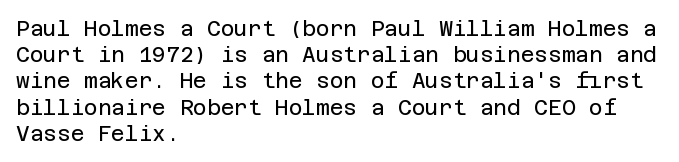
The image shows 21 px text type, upright; set left-aligned, normal line spacing (1.25x), normal letter spacing, not underlined.
